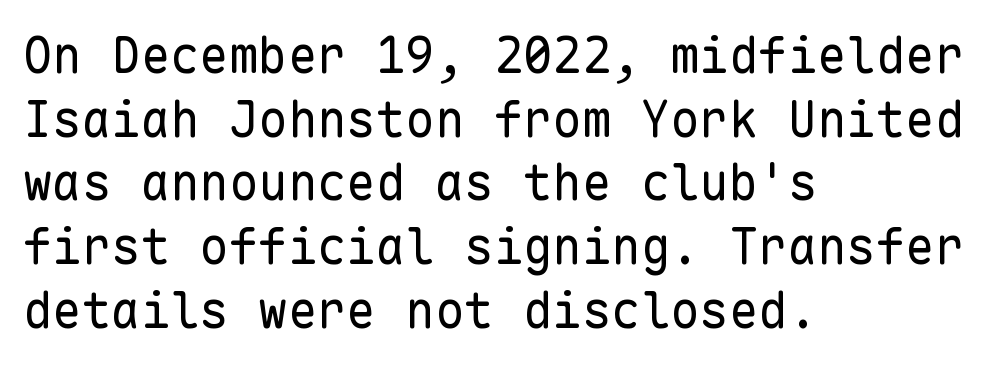
The paragraph shown leans on its left margin. The glyphs in this specimen are sans serif. Style check: upright. No chunkiness to these letters — they're not bold.
